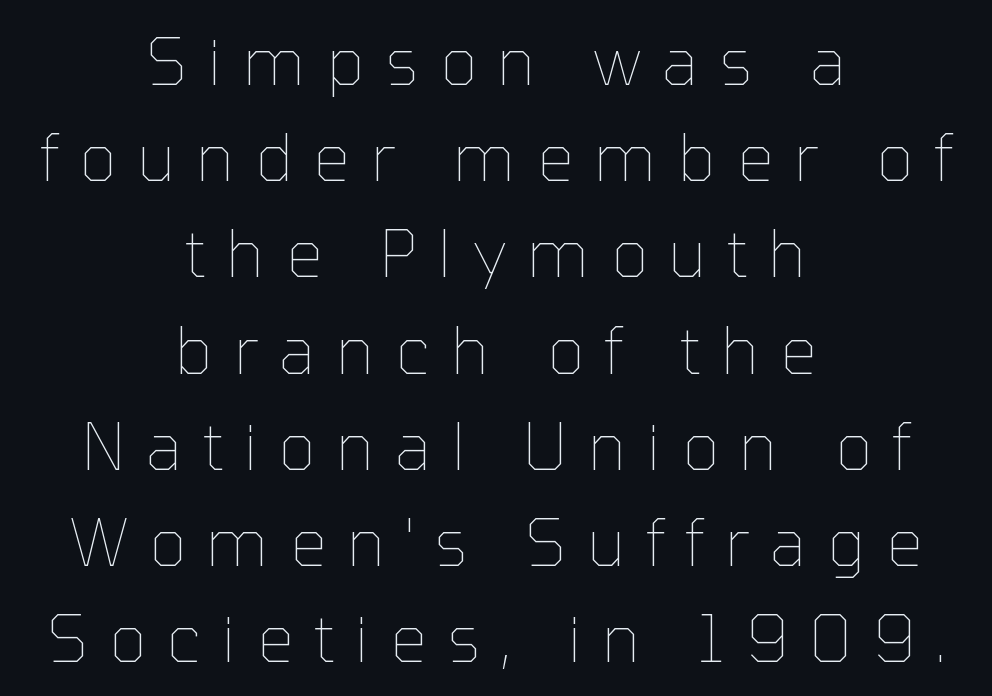
The image shows 65 px thin type, upright; set centered, normal line spacing (1.48x), unusually wide letter spacing (+0.32 em), not underlined; low stroke contrast and a medium x-height.
